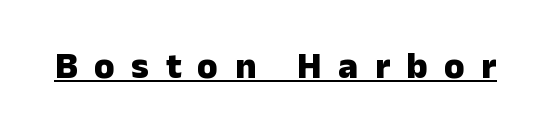
Q: Is the text bold? A: Yes.
Q: Is the text italic (slanted)? A: No, it is upright.
Q: Is the typeface a serif or a sans-serif typeface? A: Sans-serif.
Q: Is the text underlined? A: Yes.
Q: Is the spacing between letters normal or unusually wide? A: Unusually wide.
Q: Width (condensed, normal, or wide)? A: Normal.
Q: Stroke contrast? A: Low.
Q: x-height? A: Medium.
Q: Monospaced? A: No.
